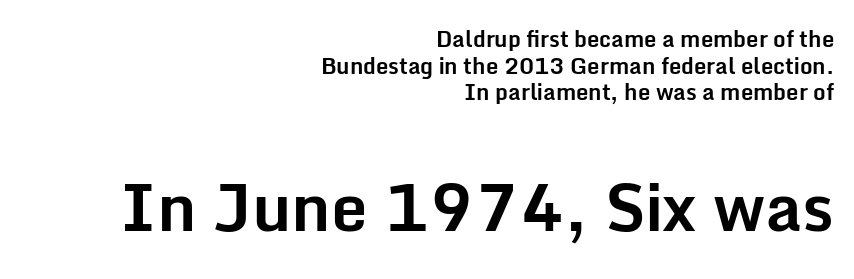
Q: Is the text bold? A: Yes.
Q: Is the text italic (slanted)? A: No, it is upright.
Q: Is the typeface a serif or a sans-serif typeface? A: Sans-serif.
Q: Is the text underlined? A: No.
Q: How is the paragraph aligned? A: Right-aligned.
Q: Is the spacing between letters normal or unusually wide? A: Normal.
Q: Which block of text is set in a larger size, the first (top) or the second (bottom)? A: The second (bottom) one.
Q: Width (condensed, normal, or wide)? A: Normal.
Q: Stroke contrast? A: Low.
Q: x-height? A: Medium.
Q: Monospaced? A: No.
